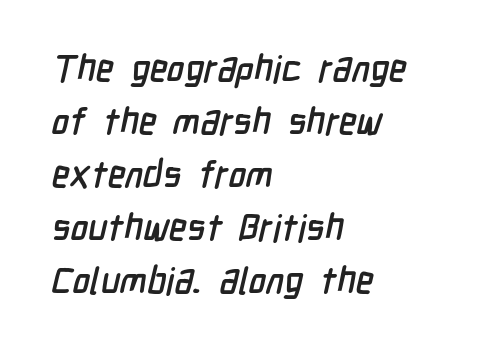
Q: Is the typeface a serif or a sans-serif typeface? A: Sans-serif.
Q: Is the text underlined? A: No.
Q: How is the paragraph aligned? A: Left-aligned.
Q: Is the spacing between letters normal or unusually wide? A: Normal.
Q: Is the spacing between lines tight, normal or loose? A: Normal.
Q: Width (condensed, normal, or wide)? A: Condensed.
Q: Stroke contrast? A: Low.
Q: x-height? A: Medium.
Q: Monospaced? A: No.
